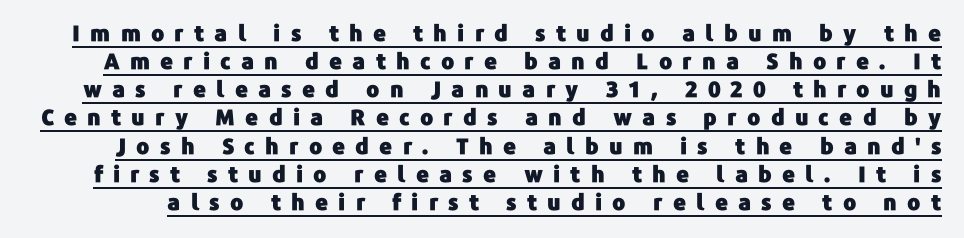
{"italic": "no", "underline": "yes", "line_spacing": "normal", "line_spacing_ratio": 1.28, "letter_spacing": "wide", "letter_spacing_em": 0.46, "glyph_px": 22}
